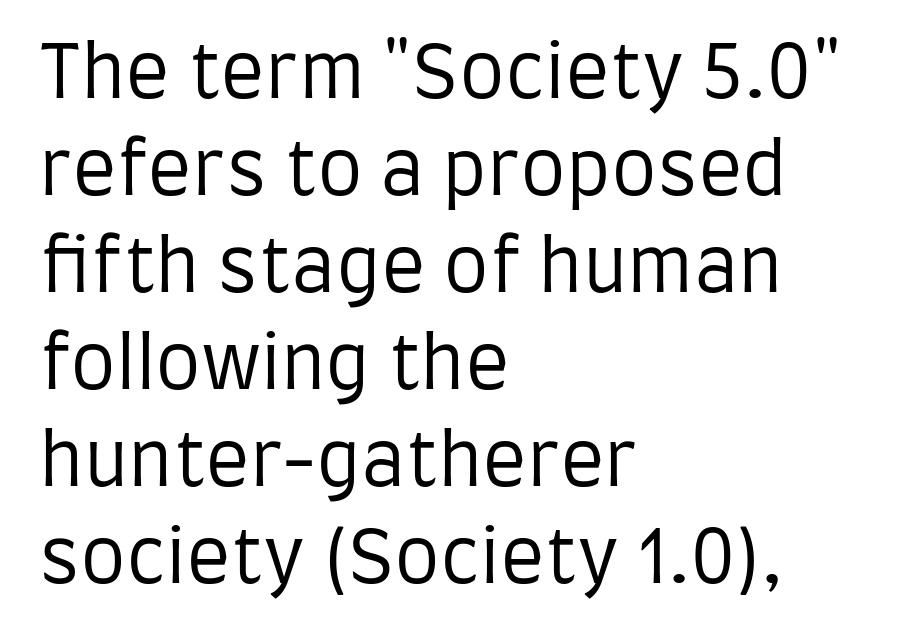
Is there any slant? The stems are plumb. Weight: not bold — regular or lighter. Default kerning and tracking; the words read as compact shapes. Plain, unruled lines of type. Visually the block forms a straight wall on the left and a jagged coastline on the right.
